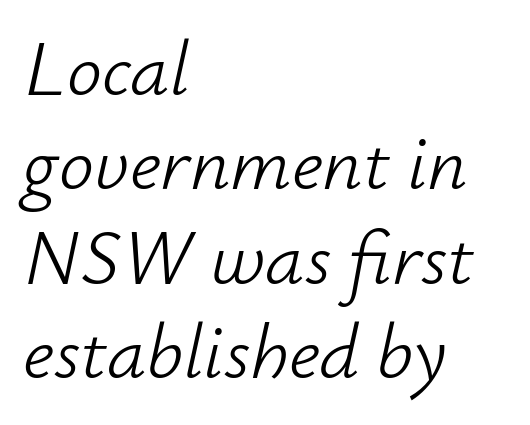
The image shows 78 px light type, italic (leaning right); set left-aligned, line spacing 1.21x, normal letter spacing, not underlined; low stroke contrast and a small x-height.
